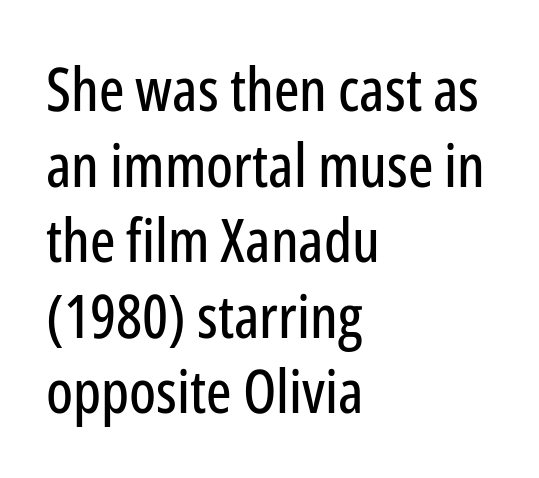
{"serif": "no", "italic": "no", "width": "condensed", "stroke_contrast": "low", "x_height": "medium", "monospaced": "no", "underline": "no", "align": "left", "line_spacing": "normal", "line_spacing_ratio": 1.26, "letter_spacing": "normal", "letter_spacing_em": 0.0, "glyph_px": 60}
